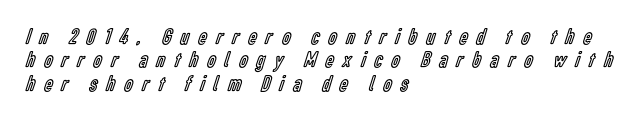
The image shows 23 px text type; set left-aligned, tight line spacing (1.02x), unusually wide letter spacing (+0.41 em), not underlined.
